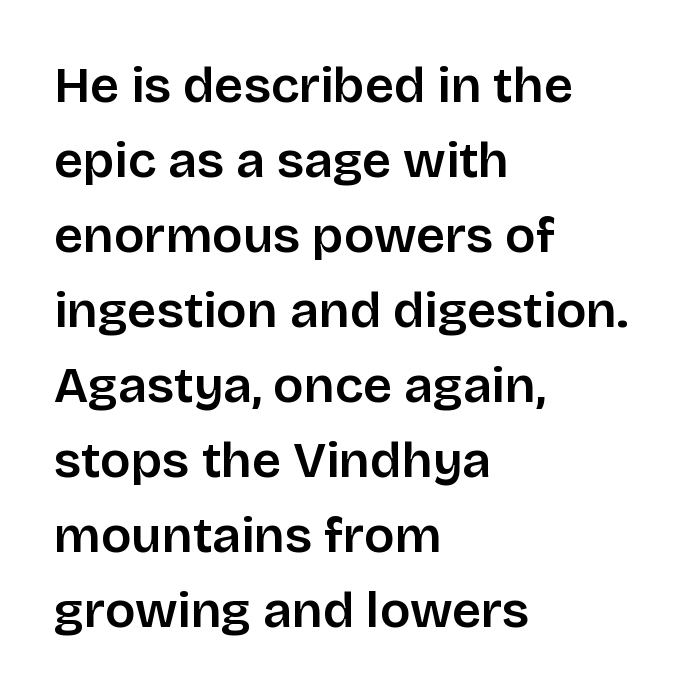
{"serif": "no", "italic": "no", "bold": "semi", "weight": "semibold", "width": "normal", "stroke_contrast": "low", "x_height": "large", "monospaced": "no", "underline": "no", "align": "left", "line_spacing": "normal", "line_spacing_ratio": 1.47, "letter_spacing": "normal", "letter_spacing_em": 0.0, "glyph_px": 51}
